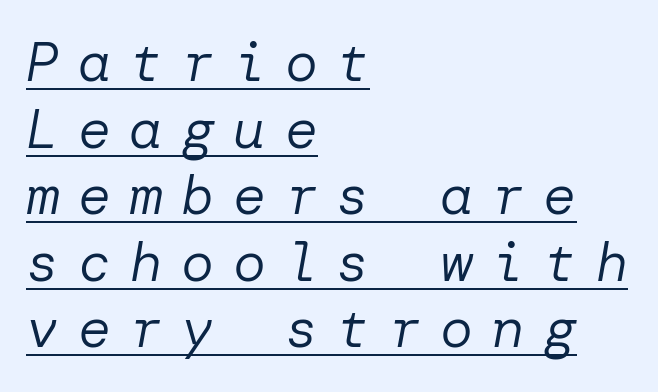
The image shows 55 px regular-weight type, italic (leaning right); set left-aligned, line spacing 1.21x, unusually wide letter spacing (+0.34 em), underlined; low stroke contrast and a medium x-height.
